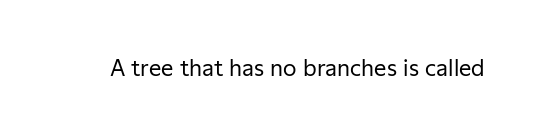
{"italic": "no", "bold": "no", "underline": "no", "letter_spacing": "normal", "letter_spacing_em": 0.0, "glyph_px": 22}
